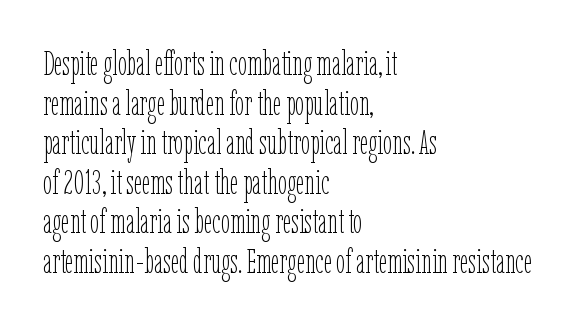
{"italic": "no", "bold": "no", "weight": "thin", "width": "condensed", "stroke_contrast": "low", "x_height": "medium", "monospaced": "no", "underline": "no", "align": "left", "line_spacing_ratio": 1.2, "letter_spacing": "normal", "letter_spacing_em": 0.0, "glyph_px": 33}
